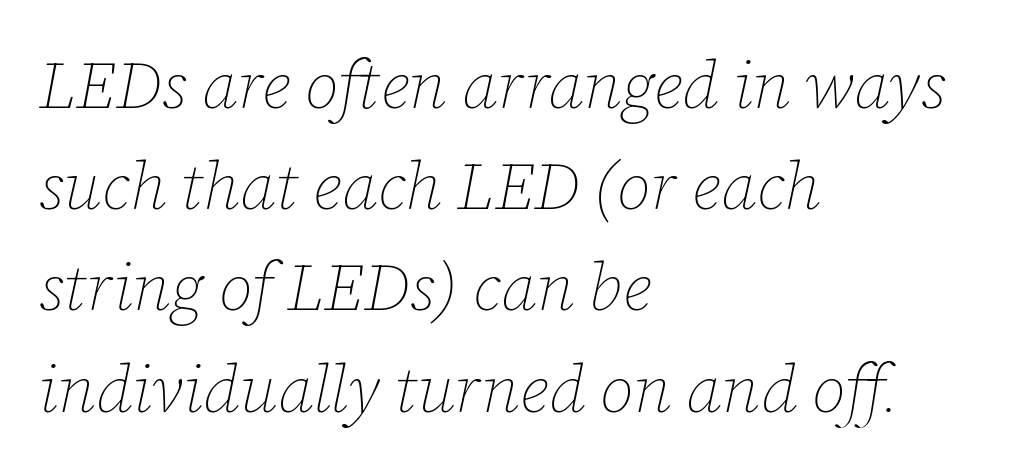
Q: Is the text bold? A: No.
Q: Is the text italic (slanted)? A: Yes, it leans right by about 12 degrees.
Q: Is the text underlined? A: No.
Q: How is the paragraph aligned? A: Left-aligned.
Q: Is the spacing between letters normal or unusually wide? A: Normal.
Q: Is the spacing between lines tight, normal or loose? A: Normal.
Q: Width (condensed, normal, or wide)? A: Normal.
Q: Stroke contrast? A: Low.
Q: x-height? A: Medium.
Q: Monospaced? A: No.
